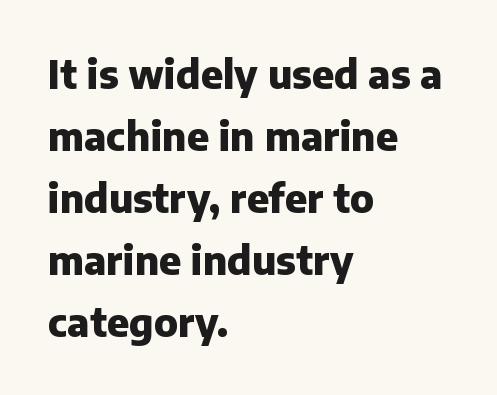
{"serif": "no", "italic": "no", "bold": "yes", "weight": "heavy", "width": "normal", "stroke_contrast": "low", "x_height": "medium", "monospaced": "no", "underline": "no", "align": "left", "line_spacing": "normal", "line_spacing_ratio": 1.59, "letter_spacing": "normal", "letter_spacing_em": 0.0, "glyph_px": 39}
